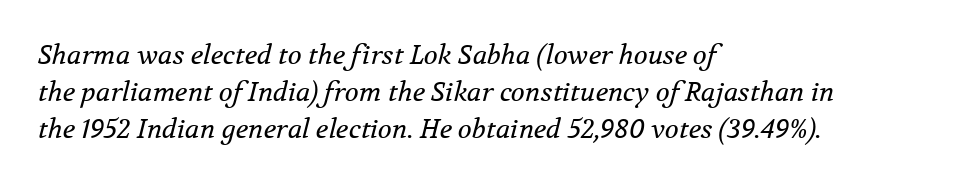
Where is the straight margin? On the left. Unmarked baselines from the first word to the last. Heft: none added — not bold. The font's italic variant was chosen for this text. Glyph-to-glyph distance matches everyday printed text. The designer left line spacing at the default.
